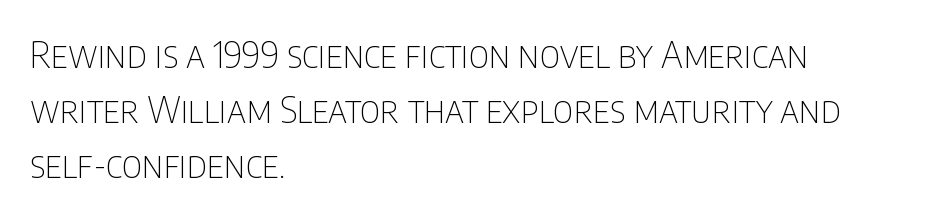
{"serif": "no", "italic": "no", "bold": "no", "weight": "thin", "width": "condensed", "stroke_contrast": "low", "x_height": "large", "monospaced": "no", "underline": "no", "align": "left", "line_spacing": "normal", "line_spacing_ratio": 1.53, "letter_spacing": "normal", "letter_spacing_em": 0.0, "glyph_px": 36}
